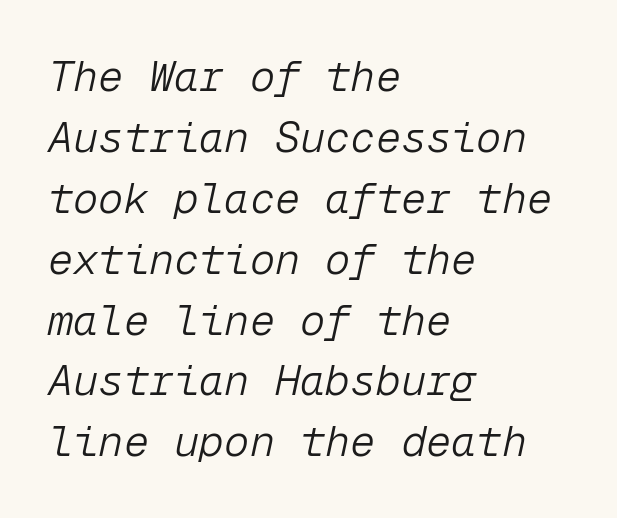
The specimen omits any rule beneath the text block's lines. Italic: yes, the glyphs are oblique. The tracking reads as untouched default to a designer's eye. Stem width sits at or under what a default text font uses. Normally led — the rows are evenly, conventionally spaced.
